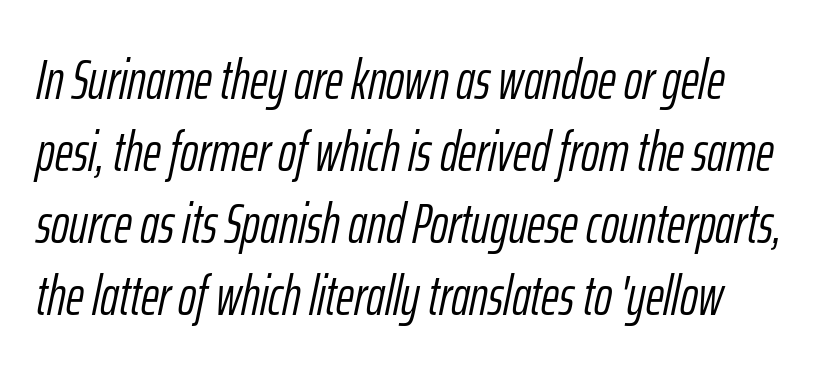
Compared with ordinary roman type, these characters are visibly tilted. Is this a fixed-width face? No — the glyphs have proportional, varying widths. In terms of leading, this rendering sits right in the middle. Each word holds together tightly as a unit, with standard inter-letter gaps.
